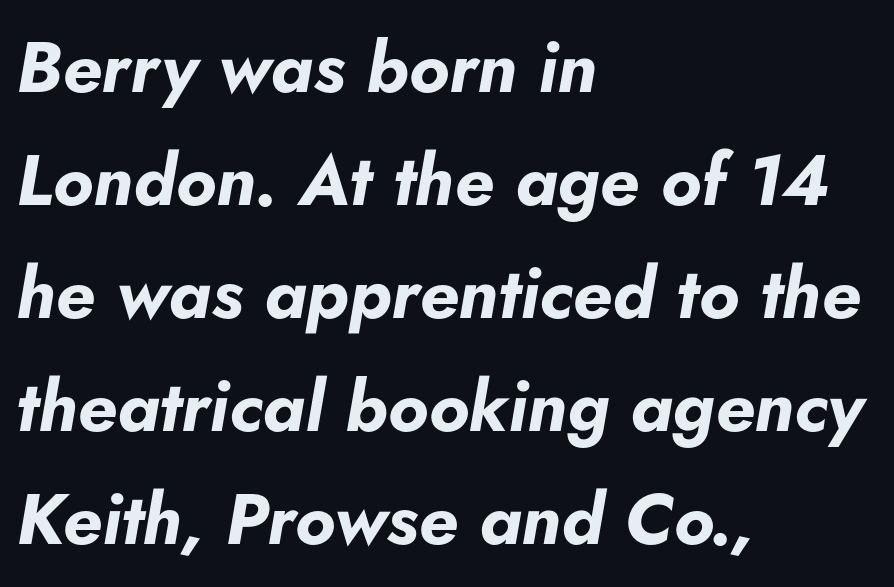
{"italic": "yes", "lean": "right", "slant_degrees": 5, "bold": "yes", "weight": "bold", "width": "normal", "stroke_contrast": "low", "x_height": "small", "monospaced": "no", "underline": "no", "align": "left", "line_spacing": "normal", "line_spacing_ratio": 1.59, "letter_spacing": "normal", "letter_spacing_em": 0.0, "glyph_px": 71}
